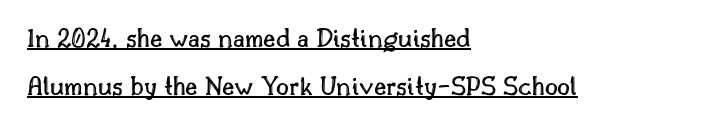
The image shows 28 px text type, upright; set left-aligned, line spacing 1.72x, normal letter spacing, underlined; a small x-height.
